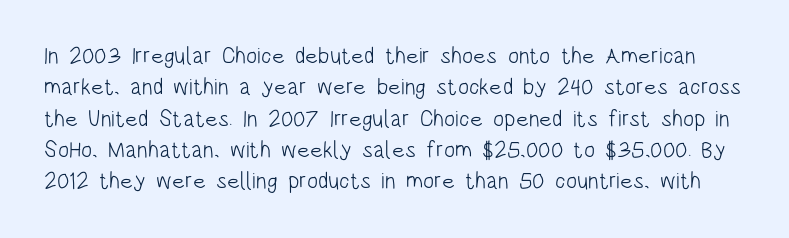
{"italic": "no", "bold": "no", "underline": "no", "line_spacing": "normal", "line_spacing_ratio": 1.36, "letter_spacing": "normal", "letter_spacing_em": 0.0, "glyph_px": 23}
